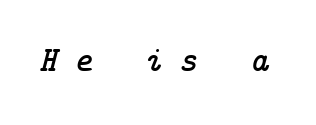
Here the glyphs are tracked loosely, breaking word shapes into spaced letters. Rule under the text: the space is simply empty. The rendering applies a slant to the glyphs. Type style note: has serifs.
